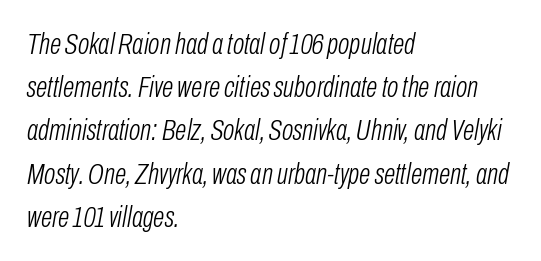
The passage shown is not underscored anywhere. Stems here are at most as thick as an everyday book face. Varying glyph widths throughout — classic text-font behaviour. The face used here is rendered with its standard letterfit. A normal amount of white space separates one row of letters from the next.
